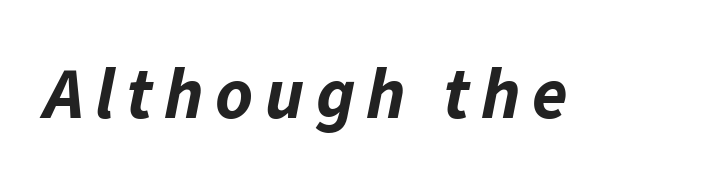
Q: Is the text bold? A: Yes.
Q: Is the text italic (slanted)? A: Yes, it leans right by about 11 degrees.
Q: Is the text underlined? A: No.
Q: Width (condensed, normal, or wide)? A: Normal.
Q: Stroke contrast? A: Low.
Q: x-height? A: Medium.
Q: Monospaced? A: No.
